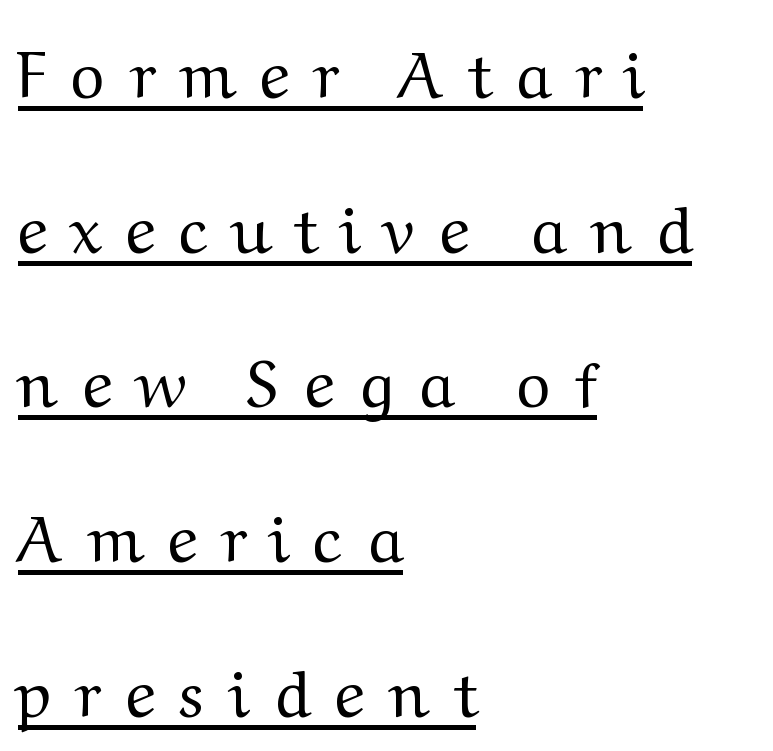
Q: Is the text bold? A: No.
Q: Is the text italic (slanted)? A: No, it is upright.
Q: Is the typeface a serif or a sans-serif typeface? A: Serif.
Q: Is the text underlined? A: Yes.
Q: How is the paragraph aligned? A: Left-aligned.
Q: Is the spacing between letters normal or unusually wide? A: Unusually wide.
Q: Is the spacing between lines tight, normal or loose? A: Loose.
Q: Width (condensed, normal, or wide)? A: Normal.
Q: Stroke contrast? A: Medium.
Q: x-height? A: Medium.
Q: Monospaced? A: No.
